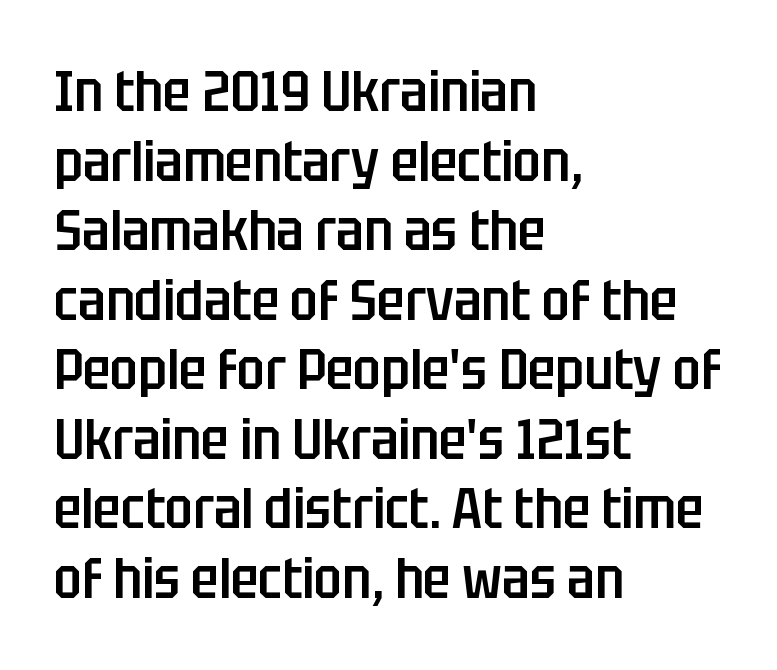
{"serif": "no", "italic": "no", "bold": "semi", "weight": "semibold", "width": "condensed", "stroke_contrast": "low", "x_height": "large", "monospaced": "no", "underline": "no", "align": "left", "line_spacing_ratio": 1.22, "letter_spacing": "normal", "letter_spacing_em": 0.0, "glyph_px": 57}
